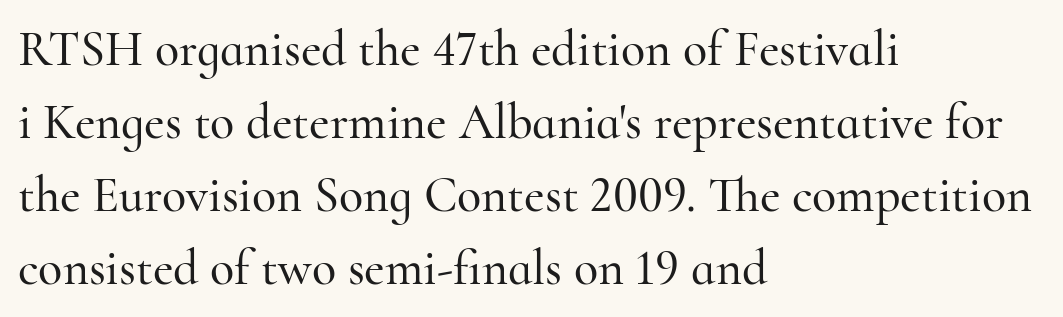
Looks like regular typesetting: each glyph gets only the width it needs. The specimen omits any rule beneath the text block's lines. Notice how the passage keeps a crisp vertical edge on the left only. One glance says typical: line gaps are just what's usual. Regarding serifs, this sample has them.
